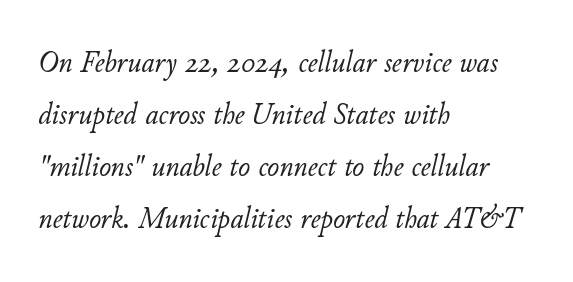
{"italic": "yes", "lean": "right", "slant_degrees": 11, "bold": "no", "weight": "light", "width": "normal", "stroke_contrast": "low", "x_height": "small", "monospaced": "no", "underline": "no", "align": "left", "line_spacing": "normal", "line_spacing_ratio": 1.62, "letter_spacing": "normal", "letter_spacing_em": 0.0, "glyph_px": 32}
